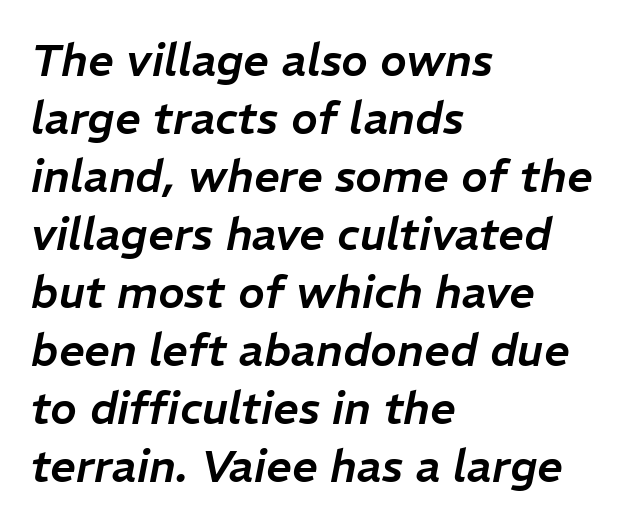
These lines are rendered in a variable-pitch font. Does the leading feel generous? No, just average. A clean baseline with only descenders dipping below it. Is the type slanted? Yes — the strokes lean at a clear angle. Does extra space separate the letters? No, they use regular spacing.
